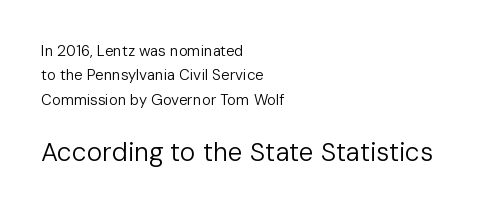
Q: Is the text bold? A: No.
Q: Is the text italic (slanted)? A: No, it is upright.
Q: Is the text underlined? A: No.
Q: How is the paragraph aligned? A: Left-aligned.
Q: Is the spacing between letters normal or unusually wide? A: Normal.
Q: Is the spacing between lines tight, normal or loose? A: Normal.
Q: Which block of text is set in a larger size, the first (top) or the second (bottom)? A: The second (bottom) one.
